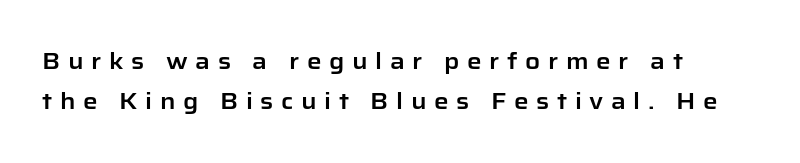
Q: Is the text italic (slanted)? A: No, it is upright.
Q: Is the text underlined? A: No.
Q: How is the paragraph aligned? A: Left-aligned.
Q: Is the spacing between letters normal or unusually wide? A: Unusually wide.
